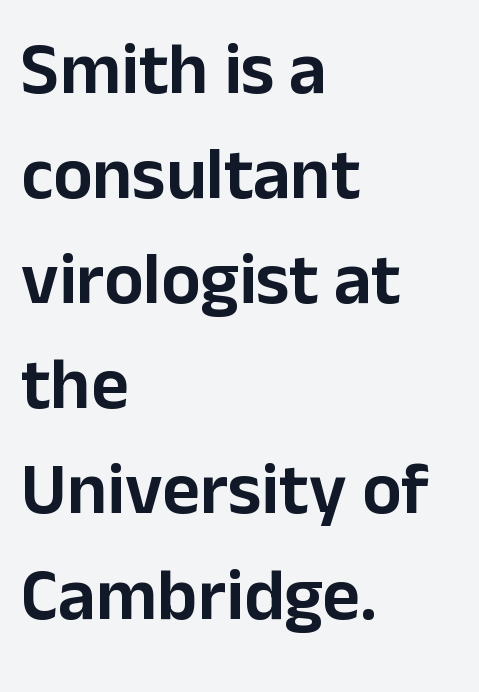
The image shows 73 px sans-serif type, upright; set left-aligned, normal line spacing (1.44x), normal letter spacing, not underlined; low stroke contrast and a medium x-height.
